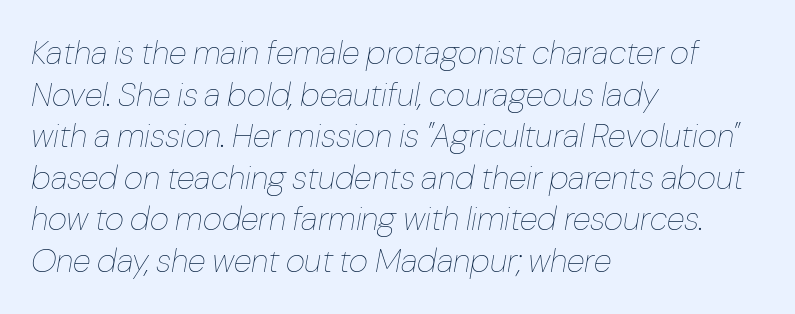
Teacher's note: observe the even left margin — that is flush-left alignment. The font's italic variant was chosen for this text. Weight: in the light-to-regular range. Varying glyph widths throughout — classic text-font behaviour. Line spacing here is normal.
